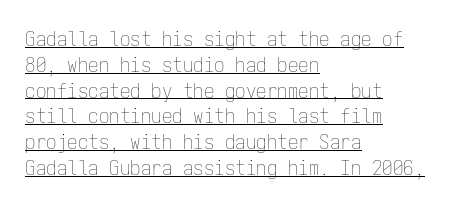
{"italic": "no", "bold": "no", "underline": "yes", "align": "left", "line_spacing_ratio": 1.23, "letter_spacing": "normal", "letter_spacing_em": 0.0, "glyph_px": 21}
